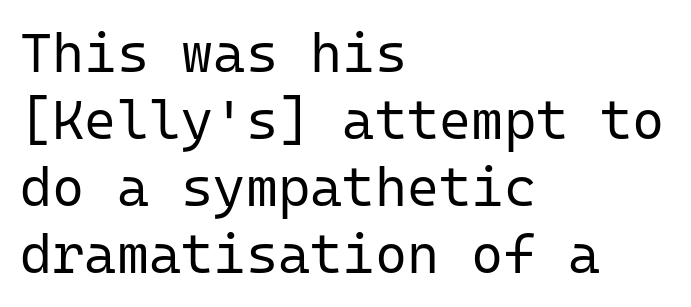
The rendering shows plain stroke endings on the letterforms — a sans-serif design. This reads as an unemphasized weight, regular at the heaviest. Inter-character spacing is left at the font's built-in metrics. Typeset ragged right — the left edge is the straight one. A clean baseline with only descenders dipping below it.
